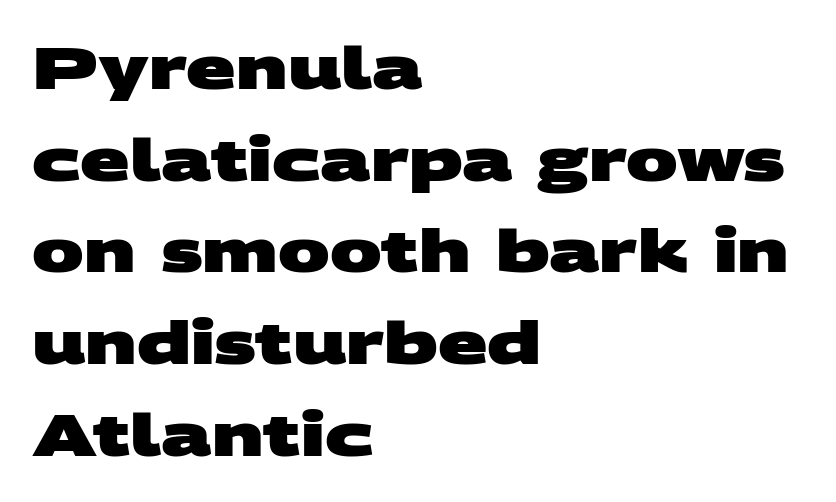
Q: Is the text bold? A: Yes.
Q: Is the typeface a serif or a sans-serif typeface? A: Sans-serif.
Q: Is the text underlined? A: No.
Q: How is the paragraph aligned? A: Left-aligned.
Q: Is the spacing between letters normal or unusually wide? A: Normal.
Q: Is the spacing between lines tight, normal or loose? A: Normal.
Q: Width (condensed, normal, or wide)? A: Wide.
Q: Stroke contrast? A: Medium.
Q: x-height? A: Large.
Q: Monospaced? A: No.
